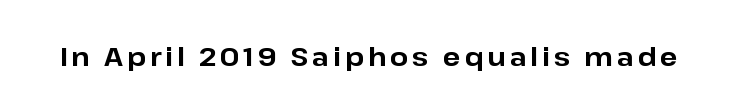
The image shows 26 px bold type, upright; set not underlined.
